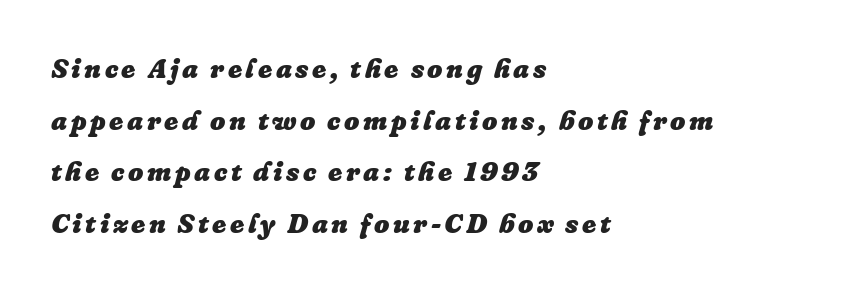
{"italic": "yes", "lean": "right", "slant_degrees": 16, "bold": "yes", "underline": "no", "align": "left", "line_spacing": "loose", "line_spacing_ratio": 1.91, "glyph_px": 27}
